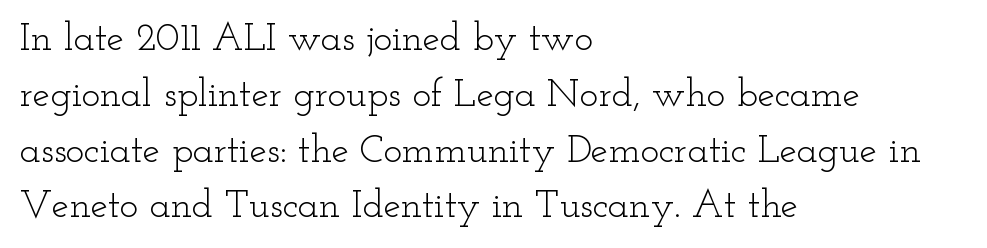
The image shows 39 px light, wide serif type, upright; set left-aligned, normal line spacing (1.43x), normal letter spacing, not underlined; low stroke contrast and a small x-height.
